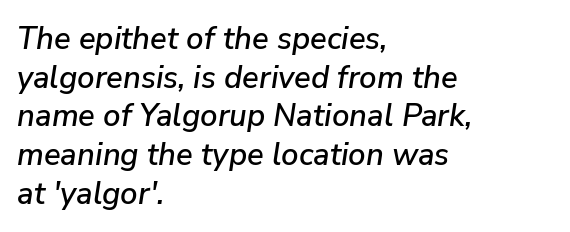
The image shows 31 px text type, italic (leaning right); set left-aligned, normal line spacing (1.25x), normal letter spacing, not underlined; low stroke contrast and a medium x-height.
